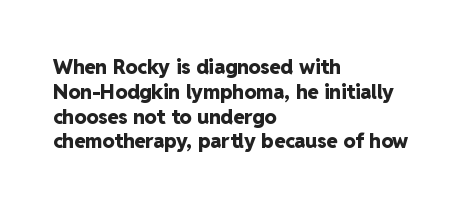
Line starts are locked; line ends wander. Tracking value appears to be zero — textbook default spacing. Style check: upright. Rule under the text: the space is simply empty. Heavy-handed strokes throughout: this text is bold.
